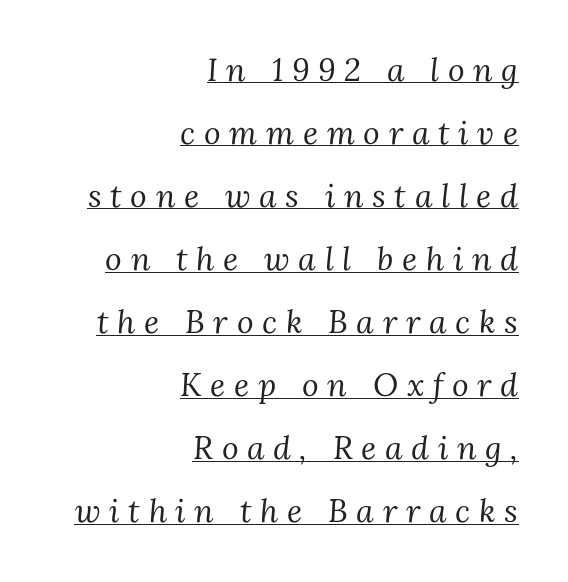
{"serif": "yes", "italic": "yes", "lean": "right", "slant_degrees": 3, "bold": "no", "weight": "regular", "width": "normal", "stroke_contrast": "medium", "x_height": "medium", "monospaced": "no", "underline": "yes", "align": "right", "line_spacing": "loose", "line_spacing_ratio": 1.97, "letter_spacing": "wide", "letter_spacing_em": 0.27, "glyph_px": 32}
